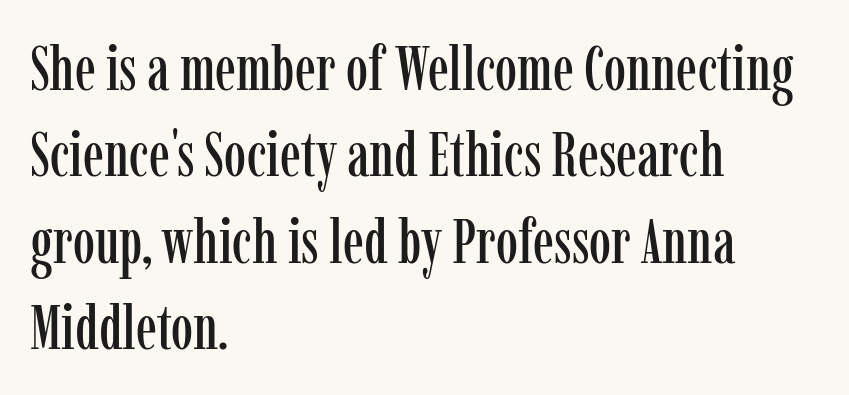
The image shows 63 px condensed serif type, upright; set left-aligned, normal line spacing (1.37x), normal letter spacing, not underlined; low stroke contrast and a medium x-height.
